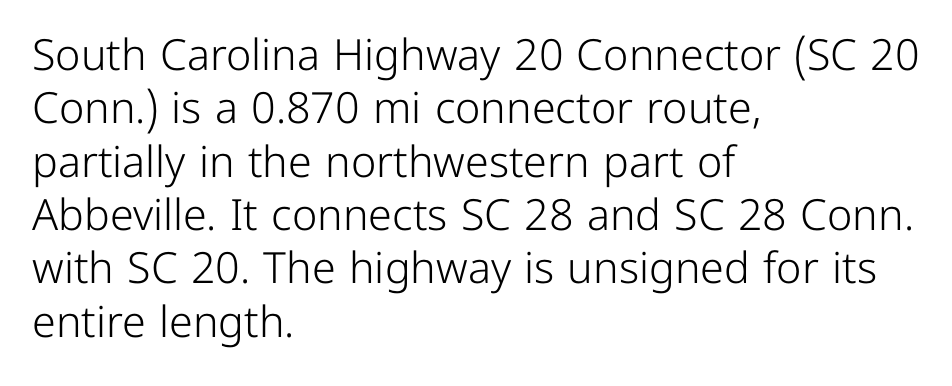
Clear beneath every line of the passage. The strokes carry an ordinary text weight at most. Students, note that the glyphs here touch the page at normal intervals. Serif or sans? Sans — the stroke terminals are bare. Notice how the passage keeps a crisp vertical edge on the left only.
